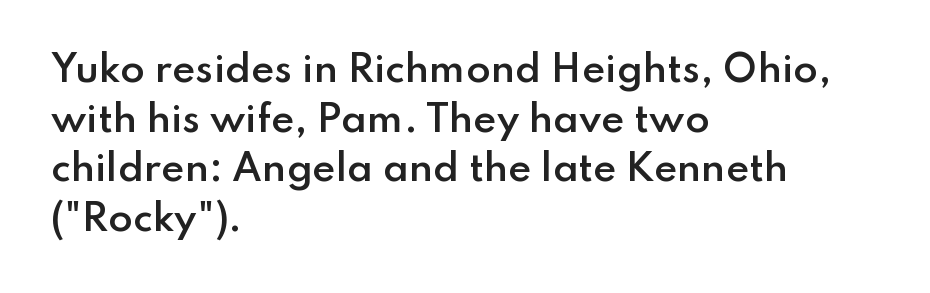
The image shows 36 px semibold sans-serif type, upright; set left-aligned, normal line spacing (1.38x), normal letter spacing, not underlined; low stroke contrast and a small x-height.
